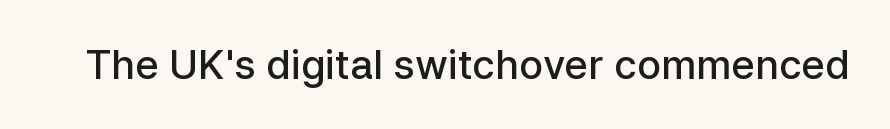
Q: Is the text bold? A: Semi-bold.
Q: Is the text italic (slanted)? A: No, it is upright.
Q: Is the typeface a serif or a sans-serif typeface? A: Sans-serif.
Q: Is the text underlined? A: No.
Q: Is the spacing between letters normal or unusually wide? A: Normal.
Q: Width (condensed, normal, or wide)? A: Normal.
Q: Stroke contrast? A: Low.
Q: x-height? A: Medium.
Q: Monospaced? A: No.
